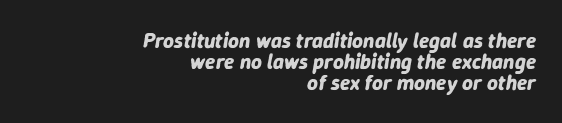
The image shows 21 px bold type, italic (leaning right); set right-aligned, tight line spacing (1.0x), normal letter spacing, not underlined.
